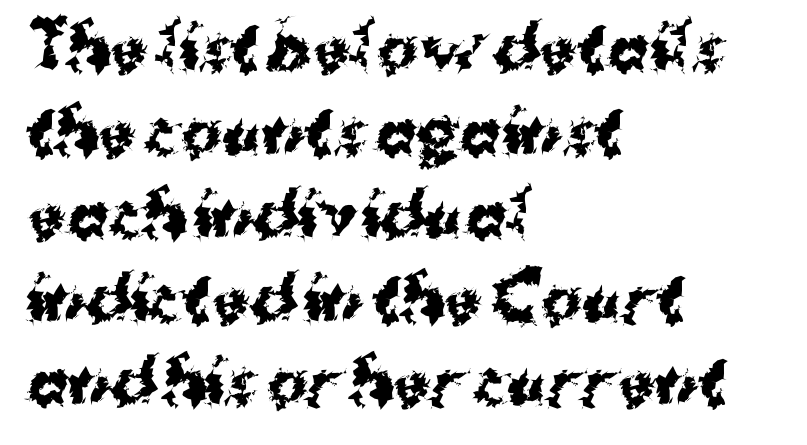
The type family on display is of the sans-serif kind. Compared with an ordinary text face, these strokes are far heavier — a full bold. A typesetter would call this proportional, since set widths differ per character. Does extra space separate the letters? No, they use regular spacing. A normal amount of white space separates one row of letters from the next.
